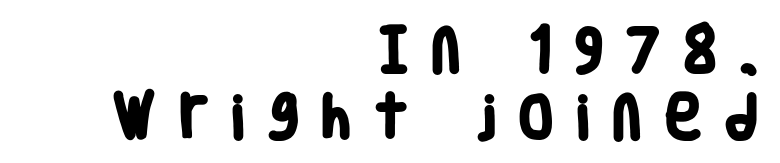
{"serif": "no", "bold": "yes", "weight": "heavy", "width": "condensed", "stroke_contrast": "low", "x_height": "large", "monospaced": "no", "underline": "no", "align": "right", "line_spacing": "normal", "line_spacing_ratio": 1.36, "letter_spacing": "wide", "letter_spacing_em": 0.49, "glyph_px": 49}
